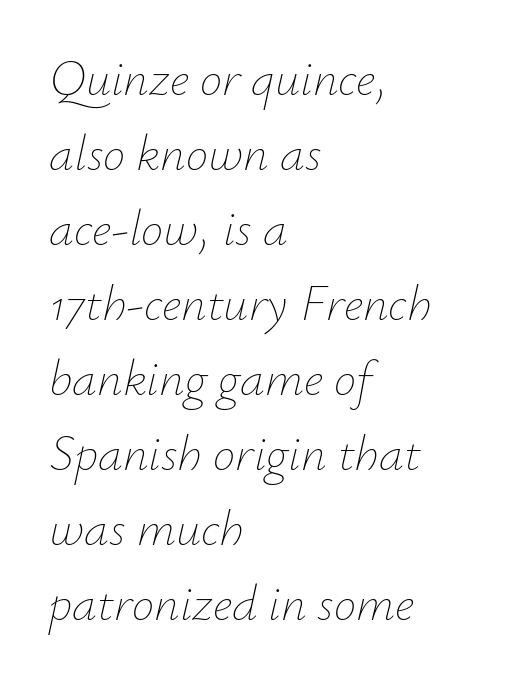
{"italic": "yes", "lean": "right", "slant_degrees": 12, "bold": "no", "weight": "thin", "width": "normal", "stroke_contrast": "low", "x_height": "small", "monospaced": "no", "underline": "no", "align": "left", "line_spacing": "normal", "line_spacing_ratio": 1.5, "letter_spacing": "normal", "letter_spacing_em": 0.0, "glyph_px": 50}
